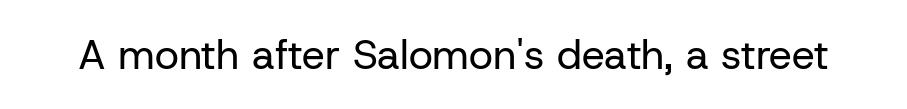
The image shows 41 px regular-weight sans-serif type, upright; set normal letter spacing, not underlined; low stroke contrast and a medium x-height.
